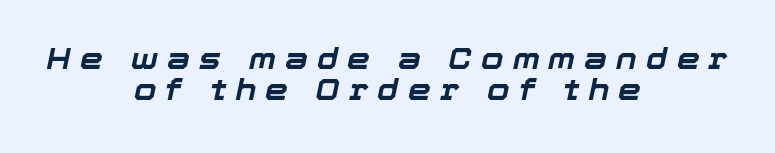
The image shows 29 px bold type, italic (leaning right); set centered, tight line spacing (1.06x), unusually wide letter spacing (+0.31 em), not underlined; low stroke contrast and a medium x-height.
